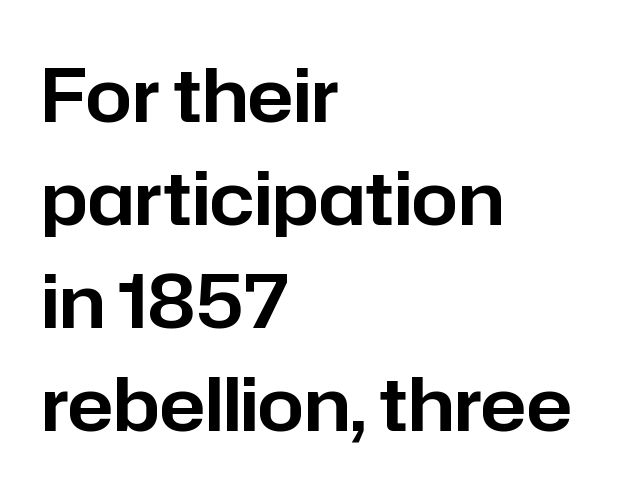
The image shows 74 px sans-serif type, upright; set left-aligned, normal line spacing (1.39x), normal letter spacing, not underlined; low stroke contrast and a medium x-height.
